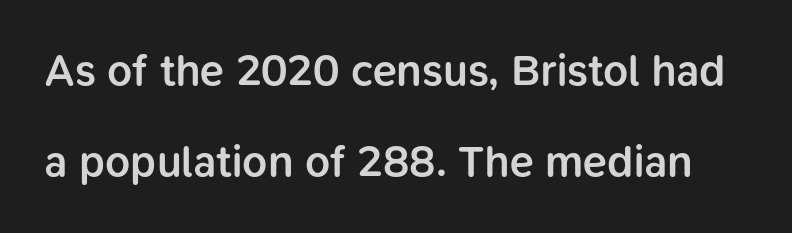
{"serif": "no", "italic": "no", "bold": "semi", "weight": "semibold", "width": "normal", "stroke_contrast": "low", "x_height": "medium", "monospaced": "no", "underline": "no", "line_spacing": "loose", "line_spacing_ratio": 2.07, "letter_spacing": "normal", "letter_spacing_em": 0.0, "glyph_px": 44}
